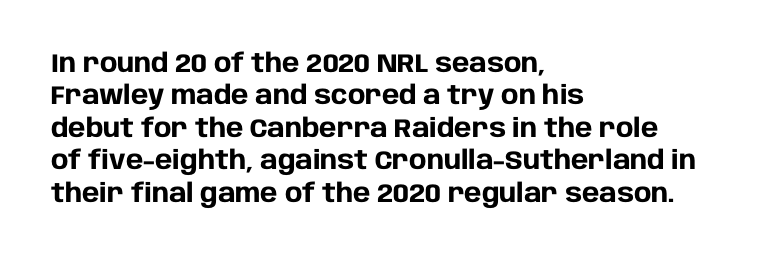
The image shows 26 px bold type, upright; set left-aligned, normal line spacing (1.25x), normal letter spacing, not underlined.
